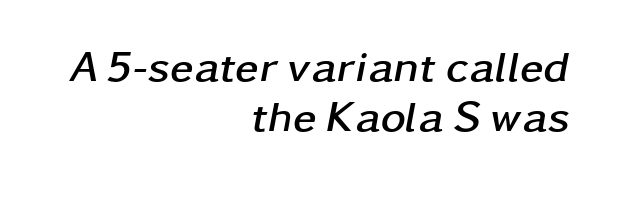
Q: Is the text bold? A: Yes.
Q: Is the text italic (slanted)? A: Yes, it leans right by about 11 degrees.
Q: Is the text underlined? A: No.
Q: How is the paragraph aligned? A: Right-aligned.
Q: Is the spacing between letters normal or unusually wide? A: Normal.
Q: Width (condensed, normal, or wide)? A: Wide.
Q: Stroke contrast? A: Low.
Q: x-height? A: Medium.
Q: Monospaced? A: No.
